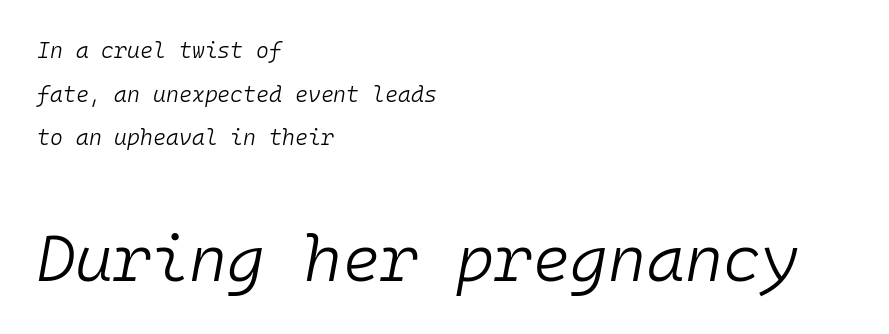
The image shows 65 px light type, italic (leaning right), monospaced; set left-aligned, loose line spacing (1.98x), normal letter spacing, not underlined; the second (bottom) block is 2.95x larger; low stroke contrast and a medium x-height.
